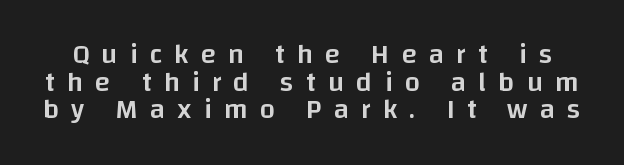
A bare baseline throughout the passage. This is the in-between weight designers call semibold or demi. Quick note: not italic, upright. Varying glyph widths throughout — classic text-font behaviour. Nope, no serifs anywhere on these letters.
